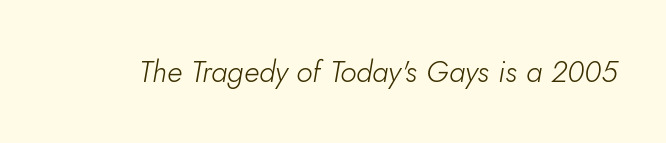
Q: Is the text bold? A: No.
Q: Is the text italic (slanted)? A: Yes, it leans right by about 10 degrees.
Q: Is the text underlined? A: No.
Q: Is the spacing between letters normal or unusually wide? A: Normal.
Q: Width (condensed, normal, or wide)? A: Normal.
Q: Stroke contrast? A: Low.
Q: x-height? A: Small.
Q: Monospaced? A: No.
